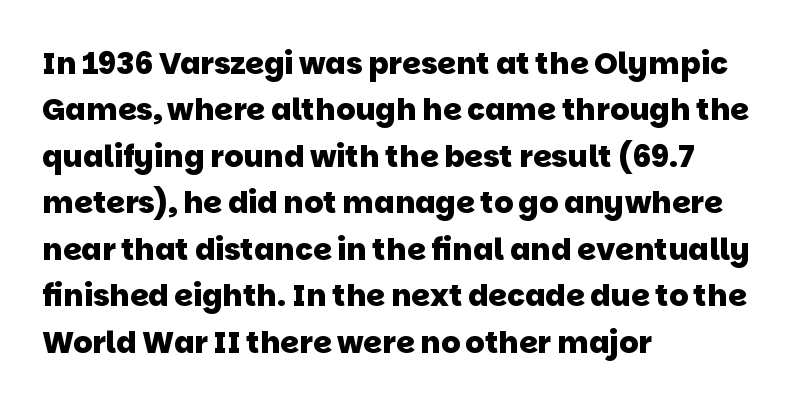
The image shows 30 px heavy sans-serif type; set left-aligned, normal line spacing (1.55x), normal letter spacing, not underlined; low stroke contrast and a large x-height.
